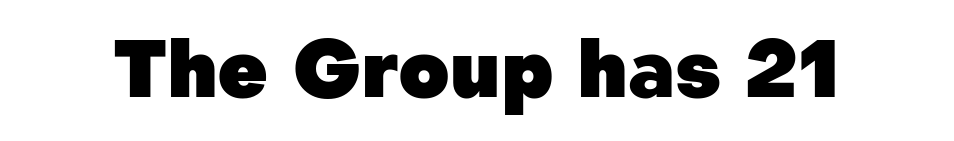
Q: Is the text bold? A: Yes.
Q: Is the text italic (slanted)? A: No, it is upright.
Q: Is the typeface a serif or a sans-serif typeface? A: Sans-serif.
Q: Is the text underlined? A: No.
Q: Is the spacing between letters normal or unusually wide? A: Normal.
Q: Width (condensed, normal, or wide)? A: Normal.
Q: Stroke contrast? A: Low.
Q: x-height? A: Medium.
Q: Monospaced? A: No.
